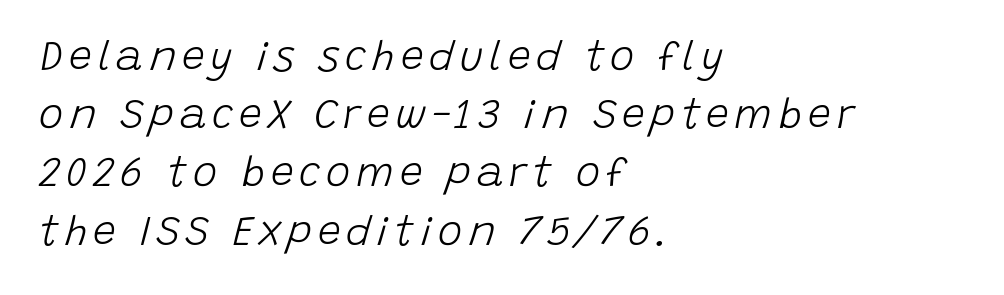
Q: Is the text bold? A: No.
Q: Is the text italic (slanted)? A: Yes, it leans right by about 15 degrees.
Q: Is the text underlined? A: No.
Q: How is the paragraph aligned? A: Left-aligned.
Q: Is the spacing between lines tight, normal or loose? A: Normal.
Q: Width (condensed, normal, or wide)? A: Normal.
Q: Stroke contrast? A: Low.
Q: x-height? A: Large.
Q: Monospaced? A: No.
